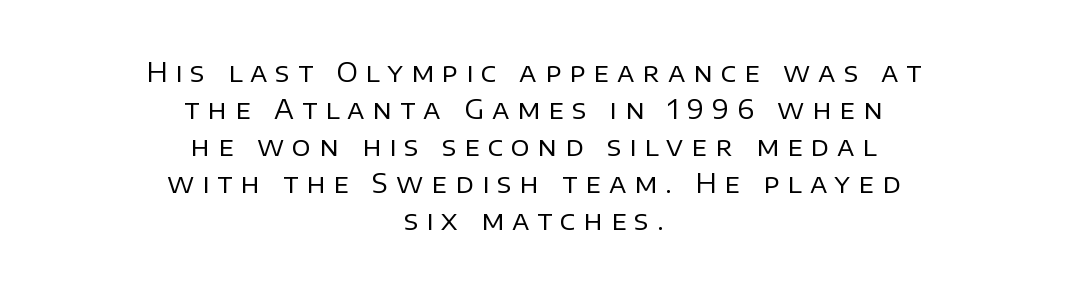
Q: Is the text bold? A: No.
Q: Is the text italic (slanted)? A: No, it is upright.
Q: Is the text underlined? A: No.
Q: How is the paragraph aligned? A: Centered.
Q: Is the spacing between letters normal or unusually wide? A: Unusually wide.
Q: Is the spacing between lines tight, normal or loose? A: Normal.
